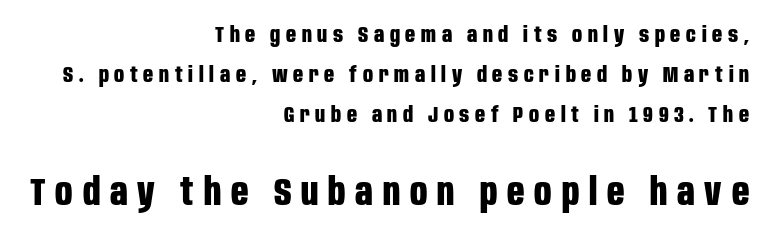
Which of the two is more prominent by size? The second, at the bottom. A typesetter would call this proportional, since set widths differ per character. Teacher's note: observe the even right margin — that is flush-right alignment. The letters are spread apart with noticeably loose tracking. Examine the stroke ends and you'll find no serifs.
